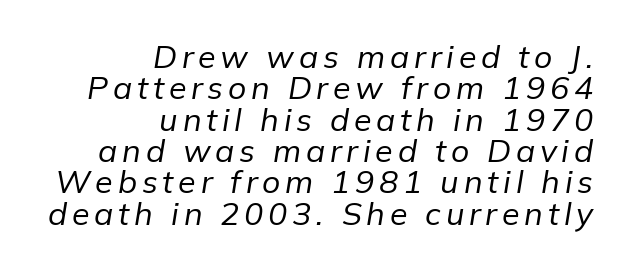
Q: Is the text bold? A: No.
Q: Is the text italic (slanted)? A: Yes, it leans right by about 9 degrees.
Q: Is the text underlined? A: No.
Q: How is the paragraph aligned? A: Right-aligned.
Q: Is the spacing between lines tight, normal or loose? A: Tight.
Q: Width (condensed, normal, or wide)? A: Normal.
Q: Stroke contrast? A: Low.
Q: x-height? A: Medium.
Q: Monospaced? A: No.
